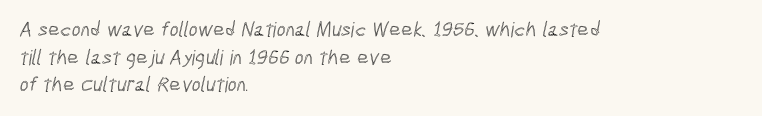
Q: Is the text underlined? A: No.
Q: How is the paragraph aligned? A: Left-aligned.
Q: Is the spacing between letters normal or unusually wide? A: Normal.
Q: Is the spacing between lines tight, normal or loose? A: Normal.
